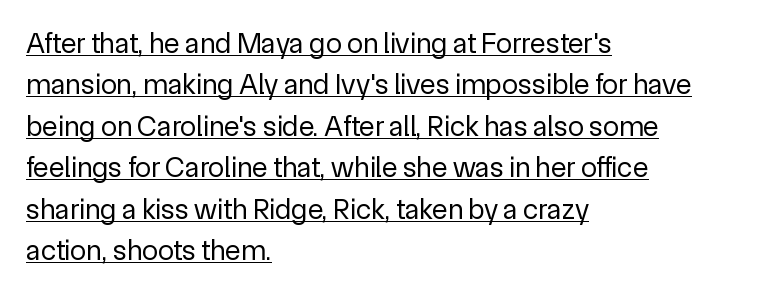
The rendered words wear a rule along their underside. Compared with a typical body face, this is equally light or lighter still. The designer left line spacing at the default. The passage shown is typed in a proportional face where columns would drift.
